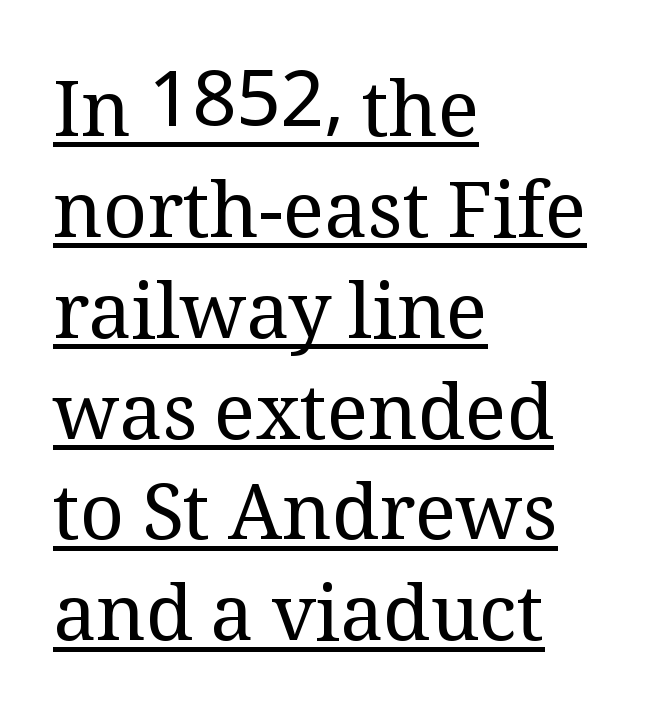
The rendering keeps characters at their native spacing. The rows are spaced the way most documents space them. The axis of the letterforms is exactly vertical. Looks like regular typesetting: each glyph gets only the width it needs.
